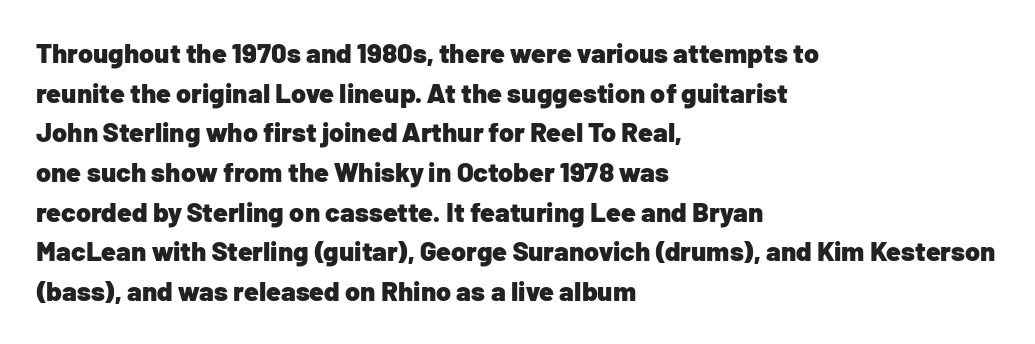
The image shows 27 px bold type, upright; set left-aligned, normal line spacing (1.47x), normal letter spacing, not underlined.
